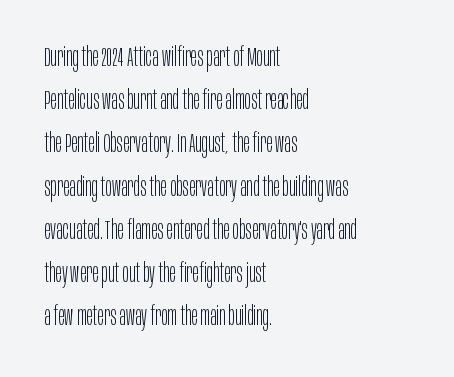
{"italic": "no", "bold": "no", "underline": "no", "align": "left", "line_spacing": "normal", "line_spacing_ratio": 1.6, "letter_spacing": "normal", "letter_spacing_em": 0.0, "glyph_px": 27}
